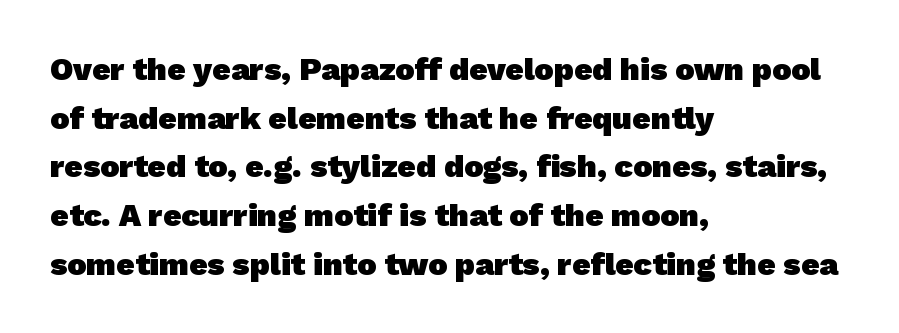
The passage shown stacks its lines at a standard gap. Where is the straight margin? On the left. Each word holds together tightly as a unit, with standard inter-letter gaps. The sample has been set heavy, in full bold. What kind of face is this? One without serifs — a sans. Quick note: underline off.
